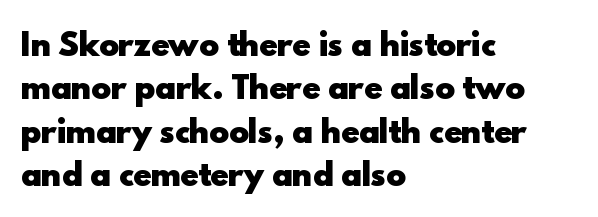
The image shows 30 px heavy sans-serif type, upright; set left-aligned, normal line spacing (1.45x), normal letter spacing, not underlined; a small x-height.
